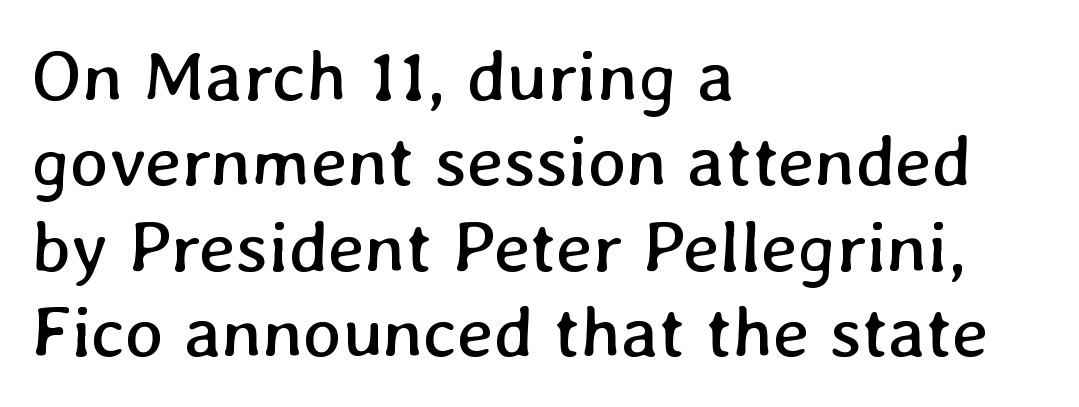
Q: Is the text bold? A: No.
Q: Is the text underlined? A: No.
Q: How is the paragraph aligned? A: Left-aligned.
Q: Is the spacing between letters normal or unusually wide? A: Normal.
Q: Width (condensed, normal, or wide)? A: Normal.
Q: Stroke contrast? A: Low.
Q: x-height? A: Medium.
Q: Monospaced? A: No.
